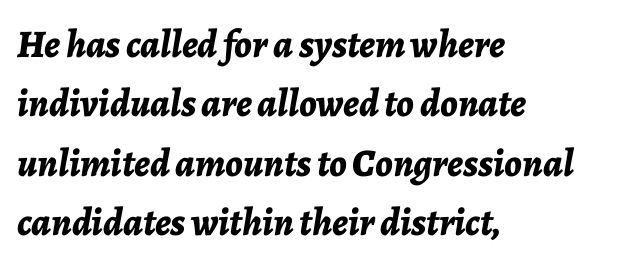
Tracking value appears to be zero — textbook default spacing. Honestly, there is no underline to notice here at all. Where is the straight margin? On the left. The leading is moderate, giving the passage an even texture. The glyphs look as if they've been sheared to an angle.
